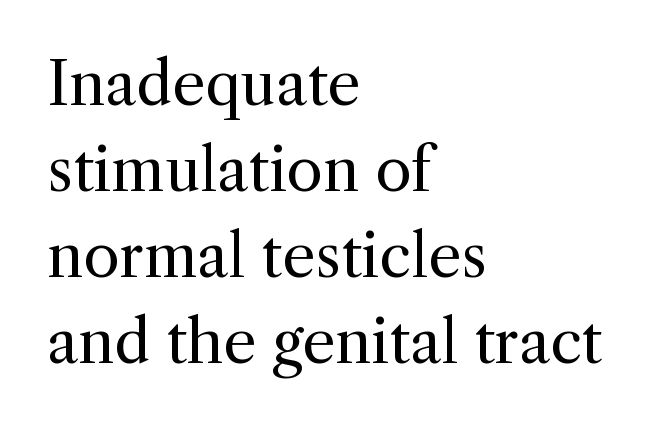
The image shows 59 px regular-weight serif type, upright; set left-aligned, normal line spacing (1.46x), normal letter spacing, not underlined; a medium x-height.
